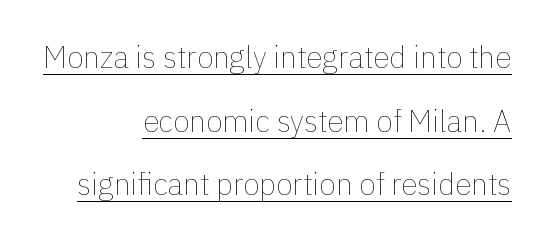
Q: Is the text bold? A: No.
Q: Is the text italic (slanted)? A: No, it is upright.
Q: Is the text underlined? A: Yes.
Q: How is the paragraph aligned? A: Right-aligned.
Q: Is the spacing between letters normal or unusually wide? A: Normal.
Q: Is the spacing between lines tight, normal or loose? A: Loose.
Q: Width (condensed, normal, or wide)? A: Normal.
Q: Stroke contrast? A: Low.
Q: x-height? A: Medium.
Q: Monospaced? A: No.
